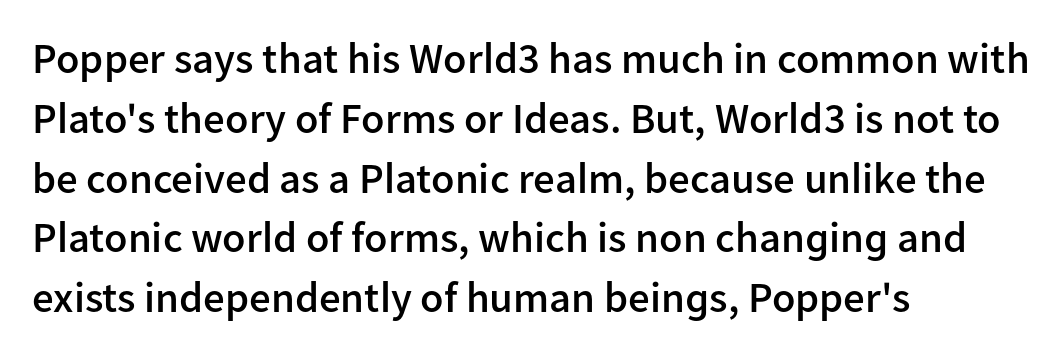
Just letters on the line, the space beneath them empty. The block of text has a typical density, with ordinary space between rows. Every stem runs plumb, perpendicular to the baseline. What stands out about the letter spacing? Nothing — it is the standard amount.
